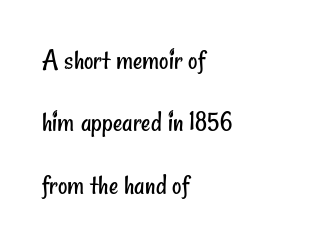
Q: Is the text bold? A: No.
Q: Is the typeface a serif or a sans-serif typeface? A: Sans-serif.
Q: Is the text underlined? A: No.
Q: How is the paragraph aligned? A: Left-aligned.
Q: Is the spacing between letters normal or unusually wide? A: Normal.
Q: Is the spacing between lines tight, normal or loose? A: Loose.
Q: Width (condensed, normal, or wide)? A: Condensed.
Q: Stroke contrast? A: Low.
Q: x-height? A: Small.
Q: Monospaced? A: No.
